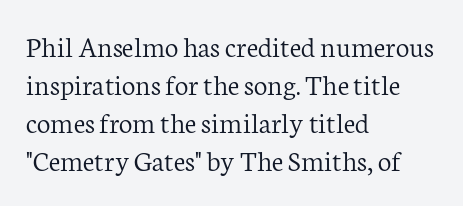
The image shows 30 px light serif type, upright; set left-aligned, normal line spacing (1.27x), normal letter spacing, not underlined; low stroke contrast and a medium x-height.
